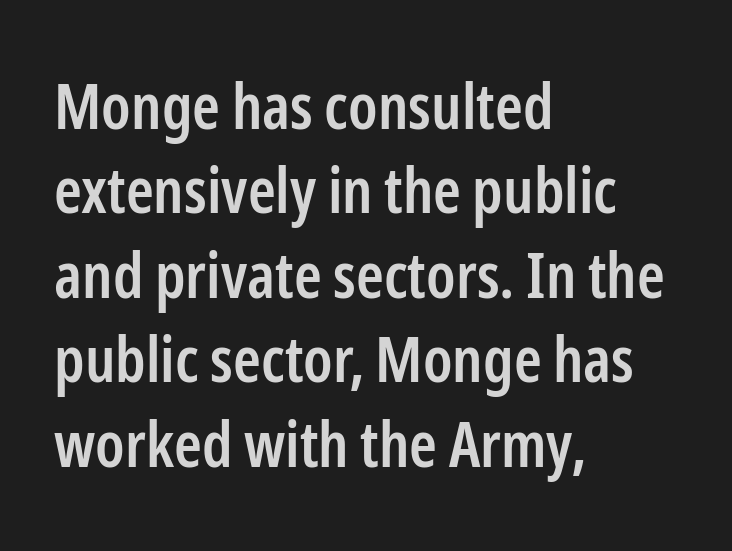
{"serif": "no", "italic": "no", "bold": "semi", "weight": "semibold", "width": "condensed", "stroke_contrast": "low", "x_height": "medium", "monospaced": "no", "underline": "no", "align": "left", "line_spacing": "normal", "line_spacing_ratio": 1.34, "letter_spacing": "normal", "letter_spacing_em": 0.0, "glyph_px": 63}
